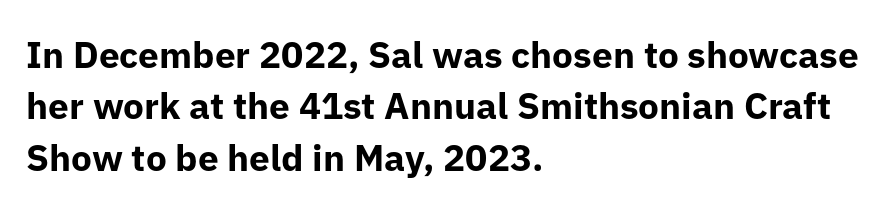
The image shows 37 px bold sans-serif type, upright; set left-aligned, normal line spacing (1.39x), normal letter spacing, not underlined; low stroke contrast and a medium x-height.
